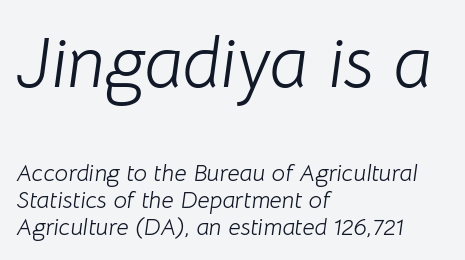
Q: Is the text bold? A: No.
Q: Is the text italic (slanted)? A: Yes, it leans right by about 8 degrees.
Q: Is the text underlined? A: No.
Q: How is the paragraph aligned? A: Left-aligned.
Q: Is the spacing between letters normal or unusually wide? A: Normal.
Q: Is the spacing between lines tight, normal or loose? A: Tight.
Q: Which block of text is set in a larger size, the first (top) or the second (bottom)? A: The first (top) one.
Q: Width (condensed, normal, or wide)? A: Normal.
Q: Stroke contrast? A: Low.
Q: x-height? A: Medium.
Q: Monospaced? A: No.
